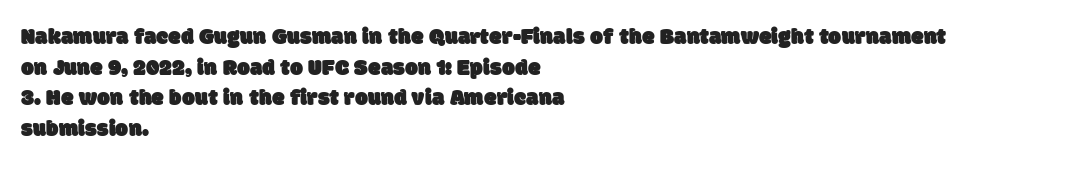
Q: Is the text underlined? A: No.
Q: How is the paragraph aligned? A: Left-aligned.
Q: Is the spacing between letters normal or unusually wide? A: Normal.
Q: Is the spacing between lines tight, normal or loose? A: Normal.
